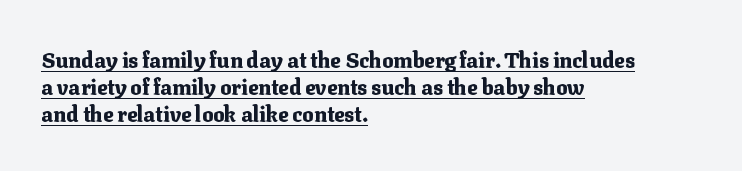
{"italic": "no", "bold": "yes", "underline": "yes", "align": "left", "line_spacing": "normal", "line_spacing_ratio": 1.29, "letter_spacing": "normal", "letter_spacing_em": 0.0, "glyph_px": 21}
